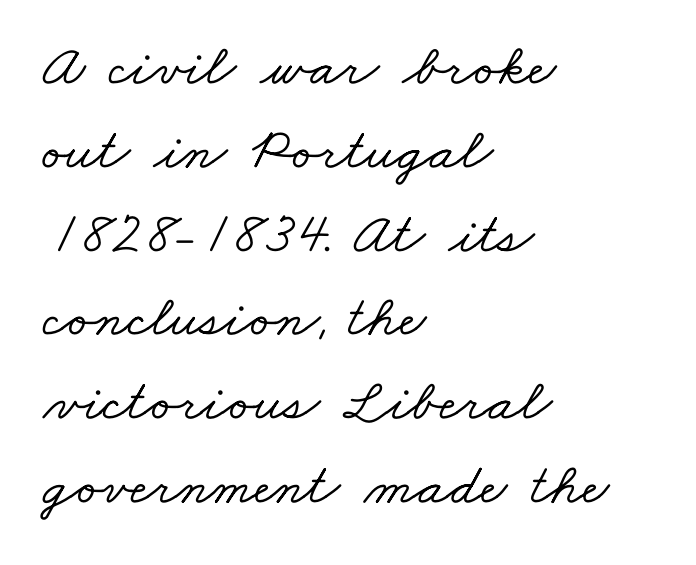
Q: Is the typeface a serif or a sans-serif typeface? A: Serif.
Q: Is the text underlined? A: No.
Q: How is the paragraph aligned? A: Left-aligned.
Q: Is the spacing between letters normal or unusually wide? A: Normal.
Q: Is the spacing between lines tight, normal or loose? A: Normal.
Q: Width (condensed, normal, or wide)? A: Wide.
Q: Stroke contrast? A: Low.
Q: x-height? A: Small.
Q: Monospaced? A: No.
